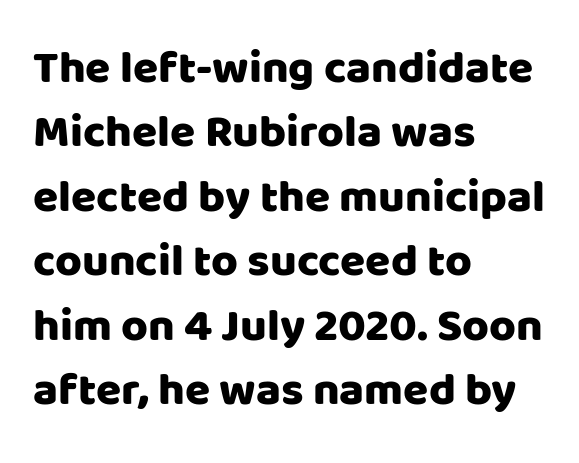
Caption: multi-line text, flush left, ragged right. The glyphs in this specimen are sans serif. The letters advance in unequal steps, a hallmark of proportional type. In terms of letterspacing, this is plain default setting. Lines of text with bare space underneath.
